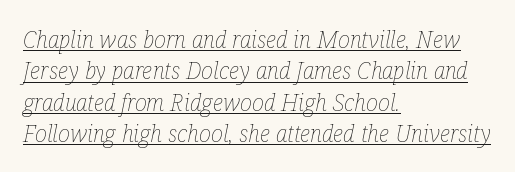
{"italic": "yes", "lean": "right", "slant_degrees": 12, "bold": "no", "underline": "yes", "align": "left", "line_spacing": "normal", "line_spacing_ratio": 1.36, "letter_spacing": "normal", "letter_spacing_em": 0.0, "glyph_px": 23}
